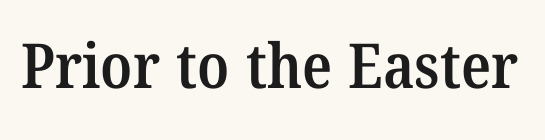
The letterforms sit shoulder to shoulder at normal distance. Each letter keeps its own natural width here, so spacing adapts to shape. Stroke thickness is moderately raised; the sample reads as semibold. Typographically, this falls in the serif category. Anything drawn beneath the words? Only blank space.
